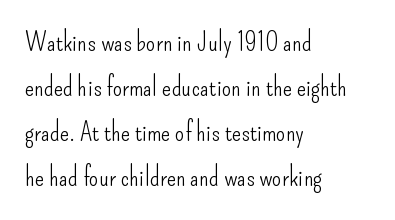
What's the leading like? Ordinary, nothing unusual. Quick note: not italic, upright. Check under the words: just untouched page. Honestly, the letter spacing is just normal — you wouldn't notice it. Compared with a typical body face, this is equally light or lighter still. Does the copy run flush right? No — it runs flush left.
